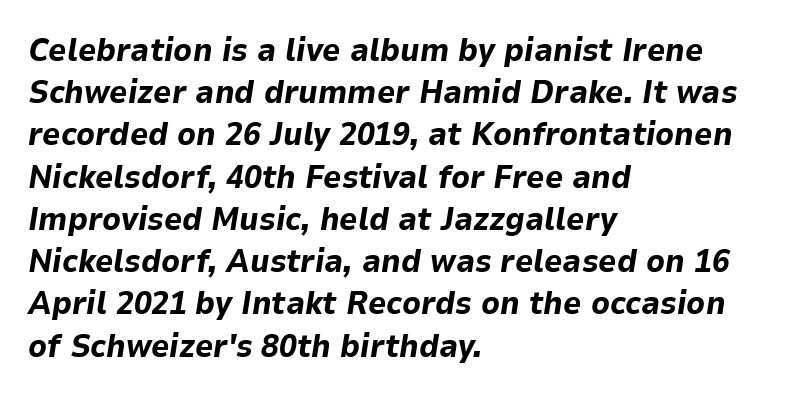
The image shows 32 px bold type, italic (leaning right); set left-aligned, normal line spacing (1.32x), normal letter spacing, not underlined; low stroke contrast and a medium x-height.
